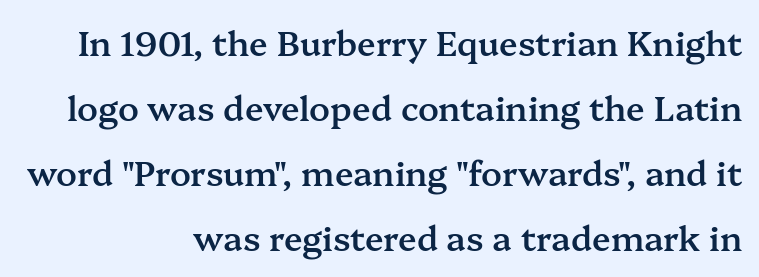
The image shows 34 px semibold serif type, upright; set right-aligned, loose line spacing (1.91x), normal letter spacing, not underlined; medium stroke contrast and a medium x-height.
